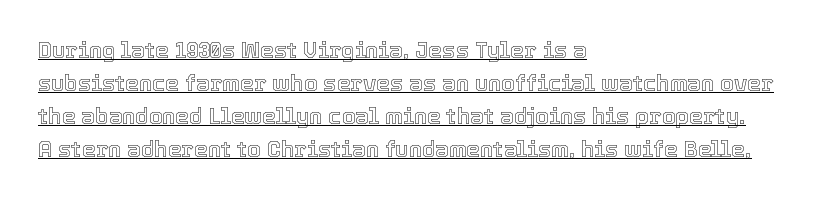
{"italic": "no", "underline": "yes", "align": "left", "line_spacing": "normal", "line_spacing_ratio": 1.5, "letter_spacing": "normal", "letter_spacing_em": 0.0, "glyph_px": 22}
